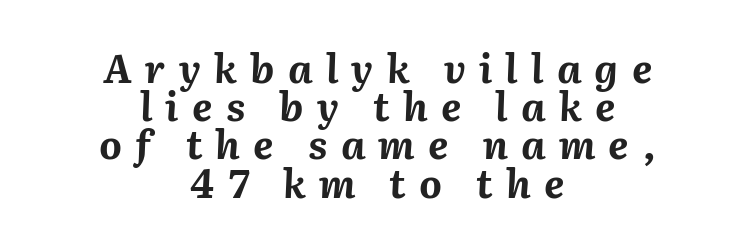
{"italic": "yes", "lean": "right", "slant_degrees": 2, "bold": "yes", "weight": "bold", "width": "normal", "stroke_contrast": "medium", "x_height": "medium", "monospaced": "no", "underline": "no", "align": "center", "line_spacing": "tight", "line_spacing_ratio": 0.98, "letter_spacing": "wide", "letter_spacing_em": 0.34, "glyph_px": 39}
